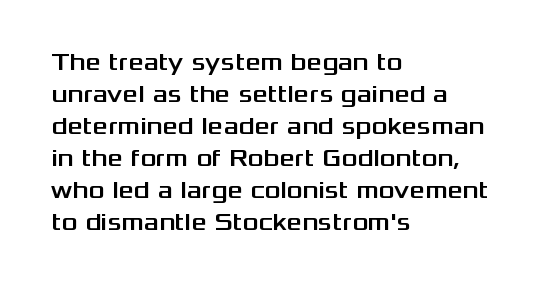
{"italic": "no", "underline": "no", "align": "left", "line_spacing": "normal", "line_spacing_ratio": 1.33, "letter_spacing": "normal", "letter_spacing_em": 0.0, "glyph_px": 24}
